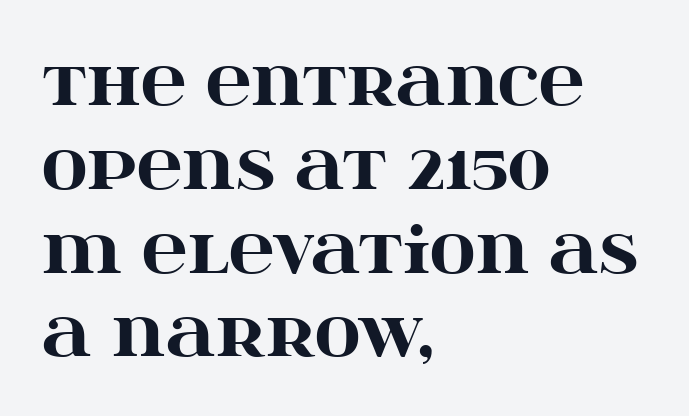
{"serif": "yes", "italic": "no", "bold": "yes", "weight": "heavy", "width": "wide", "stroke_contrast": "high", "x_height": "large", "monospaced": "no", "underline": "no", "align": "left", "line_spacing": "normal", "line_spacing_ratio": 1.33, "letter_spacing": "normal", "letter_spacing_em": 0.0, "glyph_px": 63}
